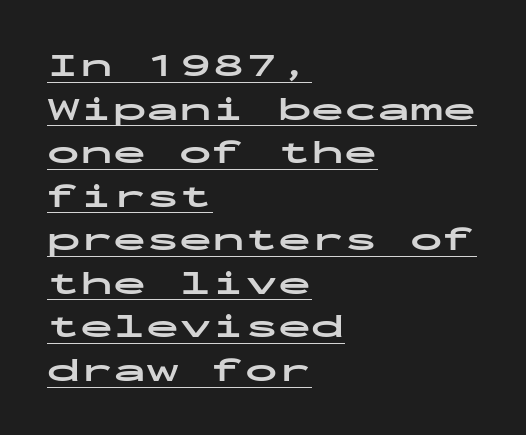
The image shows 33 px bold, wide sans-serif type, upright, monospaced; set left-aligned, normal line spacing (1.32x), normal letter spacing, underlined; low stroke contrast and a medium x-height.
